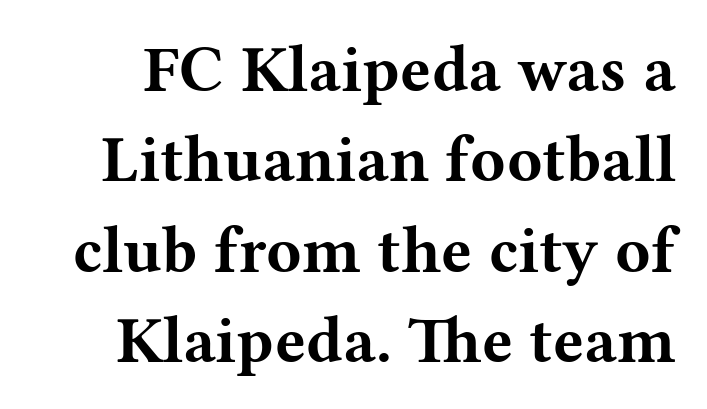
Q: Is the text bold? A: Yes.
Q: Is the text italic (slanted)? A: No, it is upright.
Q: Is the typeface a serif or a sans-serif typeface? A: Serif.
Q: Is the text underlined? A: No.
Q: Is the spacing between letters normal or unusually wide? A: Normal.
Q: Is the spacing between lines tight, normal or loose? A: Normal.
Q: Width (condensed, normal, or wide)? A: Wide.
Q: Stroke contrast? A: Medium.
Q: x-height? A: Medium.
Q: Monospaced? A: No.
